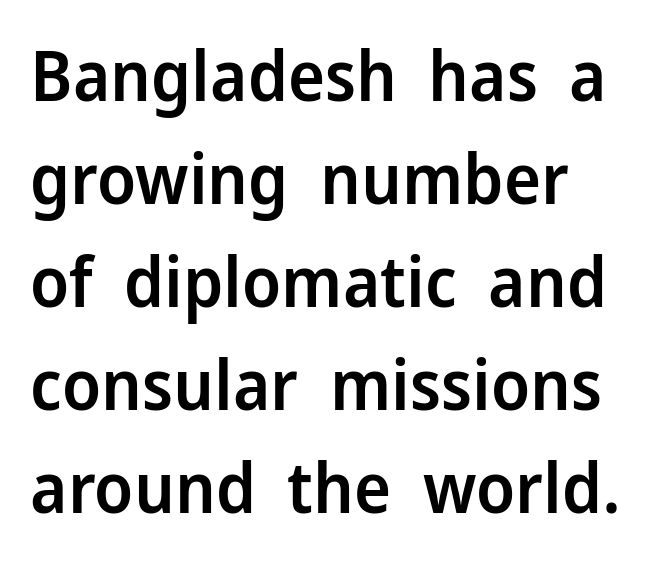
Q: Is the text bold? A: Semi-bold.
Q: Is the text italic (slanted)? A: No, it is upright.
Q: Is the typeface a serif or a sans-serif typeface? A: Sans-serif.
Q: Is the text underlined? A: No.
Q: Is the spacing between letters normal or unusually wide? A: Normal.
Q: Is the spacing between lines tight, normal or loose? A: Normal.
Q: Width (condensed, normal, or wide)? A: Normal.
Q: Stroke contrast? A: Low.
Q: x-height? A: Medium.
Q: Monospaced? A: No.
